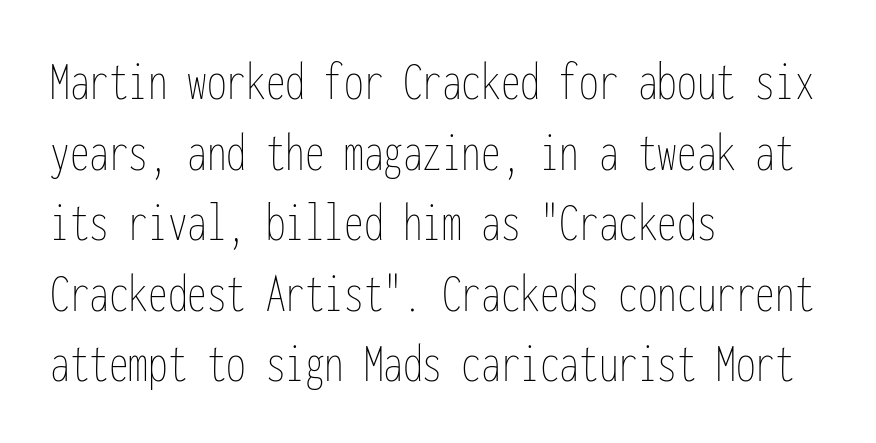
Honestly, the letter spacing is just normal — you wouldn't notice it. Decoration check: the copy has no underline. Stroke thickness stays within the range of a standard reading face or lighter. The leading is moderate, giving the passage an even texture.
